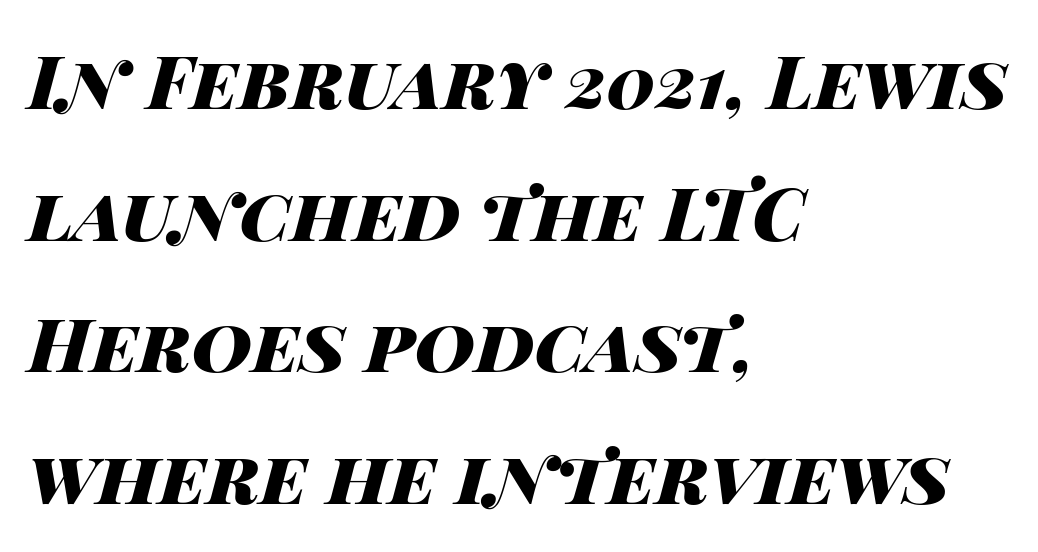
The font is running at its bold setting. Check the space under the baseline: it is left empty. Is the block centered? No — it sits flush against the left margin. Quick note: italic.
